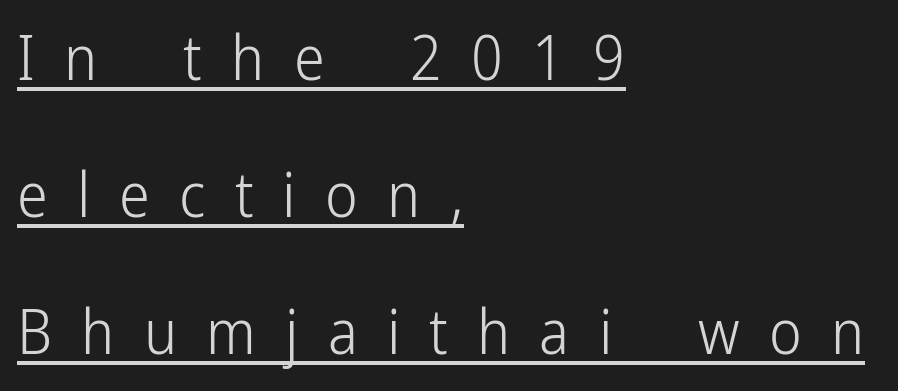
The image shows 62 px light, condensed sans-serif type, upright; set left-aligned, loose line spacing (2.21x), unusually wide letter spacing (+0.47 em), underlined; low stroke contrast and a medium x-height.
